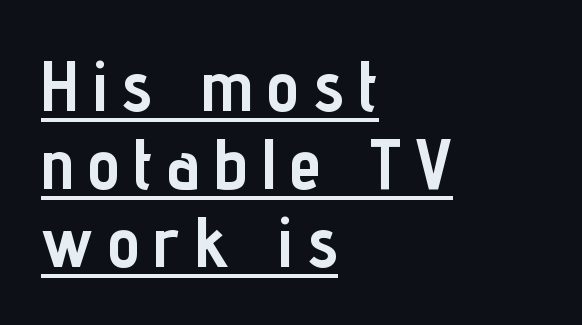
Q: Is the text bold? A: Yes.
Q: Is the text italic (slanted)? A: No, it is upright.
Q: Is the typeface a serif or a sans-serif typeface? A: Sans-serif.
Q: Is the text underlined? A: Yes.
Q: How is the paragraph aligned? A: Left-aligned.
Q: Is the spacing between letters normal or unusually wide? A: Unusually wide.
Q: Is the spacing between lines tight, normal or loose? A: Tight.
Q: Width (condensed, normal, or wide)? A: Condensed.
Q: Stroke contrast? A: Low.
Q: x-height? A: Medium.
Q: Monospaced? A: No.
